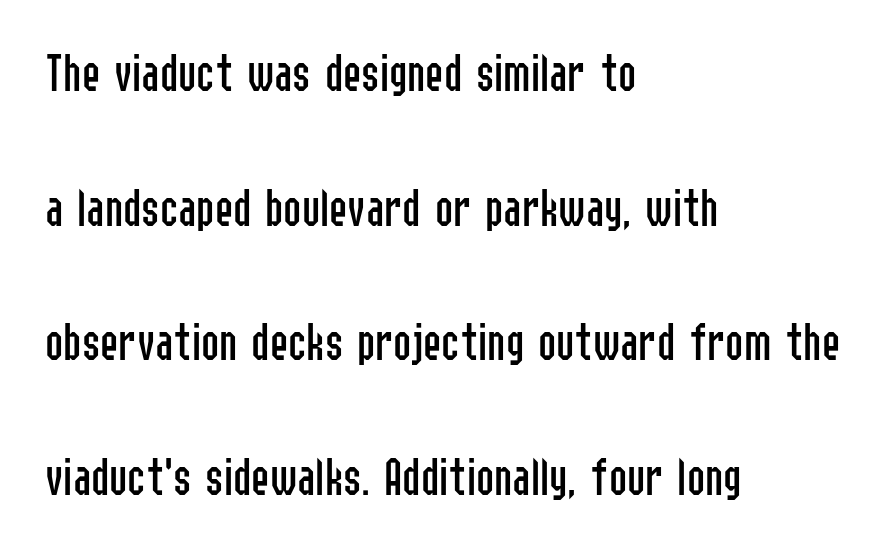
The image shows 55 px regular-weight, condensed sans-serif type, upright; set left-aligned, loose line spacing (2.45x), normal letter spacing, not underlined; low stroke contrast and a medium x-height.
